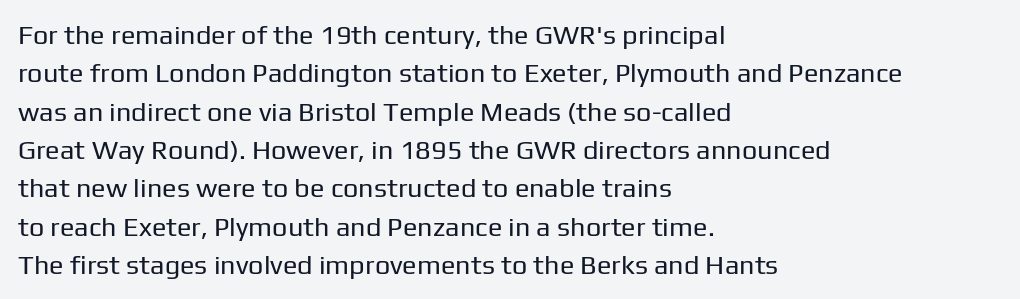
The image shows 27 px text type, upright; set left-aligned, normal line spacing (1.42x), normal letter spacing, not underlined.
